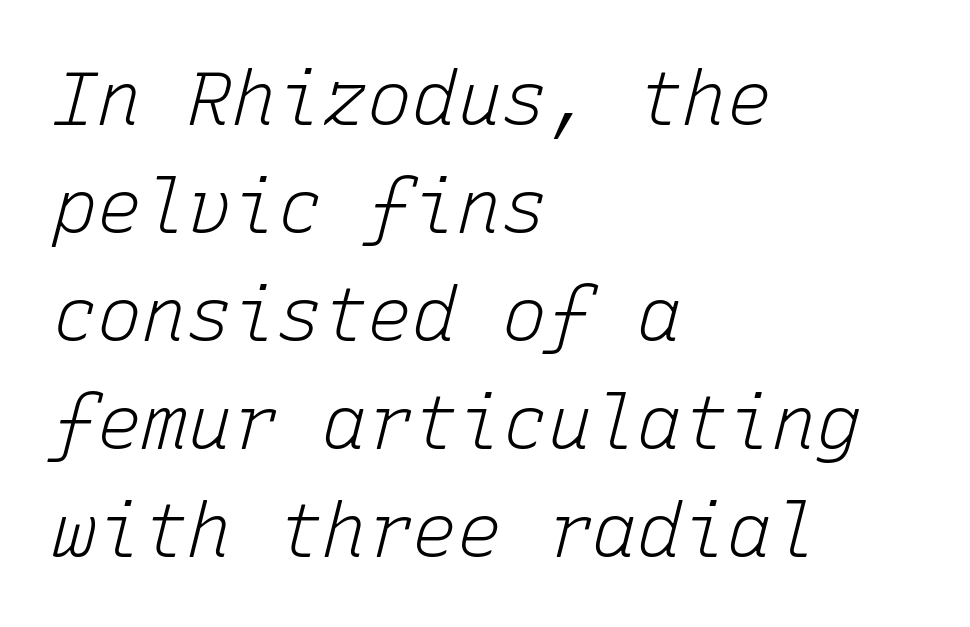
Q: Is the text bold? A: No.
Q: Is the text italic (slanted)? A: Yes, it leans right by about 15 degrees.
Q: Is the text underlined? A: No.
Q: How is the paragraph aligned? A: Left-aligned.
Q: Is the spacing between letters normal or unusually wide? A: Normal.
Q: Is the spacing between lines tight, normal or loose? A: Normal.
Q: Width (condensed, normal, or wide)? A: Normal.
Q: Stroke contrast? A: Low.
Q: x-height? A: Medium.
Q: Monospaced? A: Yes.
